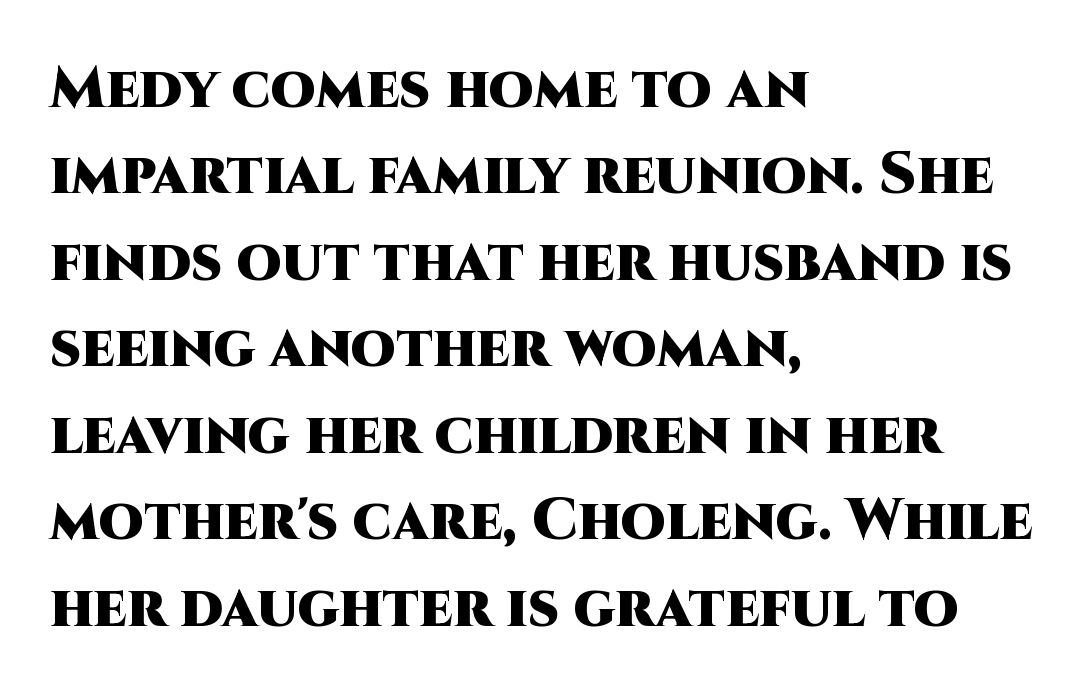
Notice how descenders clear the ascenders below comfortably — that's standard leading. These lines are rendered in a variable-pitch font. Each glyph is drawn with heavy, bold strokes. This rendering leaves character spacing at its baseline value. The paragraph shown leans on its left margin.
